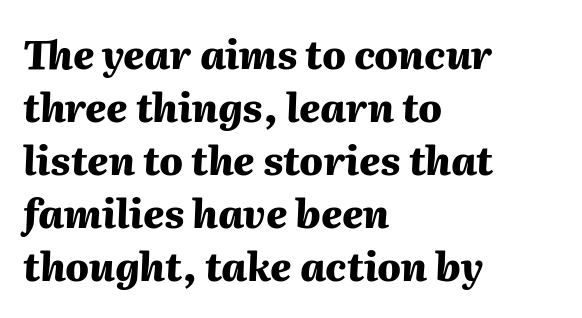
The leading is moderate, giving the passage an even texture. Compared with typical body copy, the letter spacing here is the same. Slanted lettering throughout. Heavy, bold letterforms.
